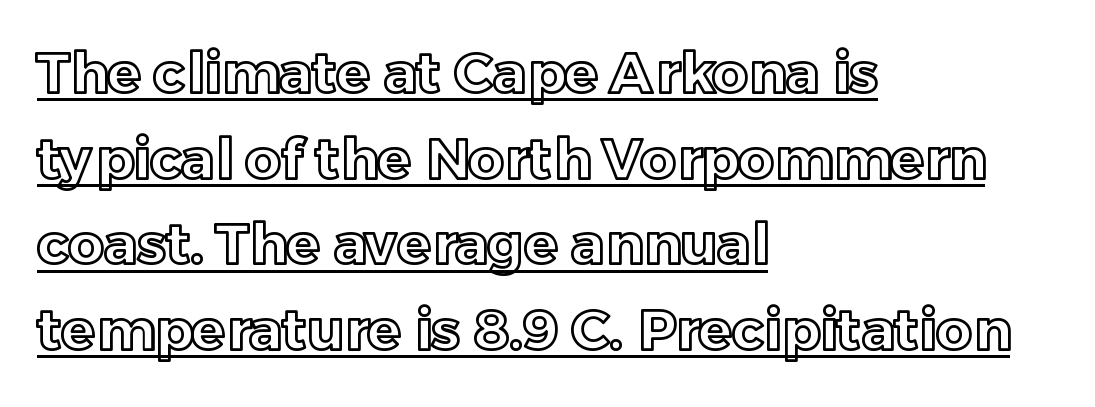
The gaps between neighbouring characters are ordinary and unremarkable. The lines sit at an ordinary, default distance from one another. Nope, not italic — everything's standing straight. Compared with undecorated copy, this sample adds a rule below the words. Note the varied advance widths — an 'i' is clearly narrower than an 'm'.
